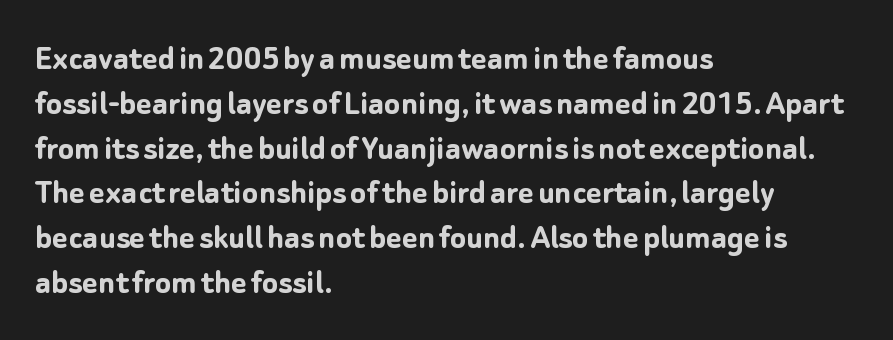
Q: Is the text bold? A: Yes.
Q: Is the text italic (slanted)? A: No, it is upright.
Q: Is the typeface a serif or a sans-serif typeface? A: Sans-serif.
Q: Is the text underlined? A: No.
Q: How is the paragraph aligned? A: Left-aligned.
Q: Is the spacing between letters normal or unusually wide? A: Normal.
Q: Width (condensed, normal, or wide)? A: Normal.
Q: Stroke contrast? A: Low.
Q: x-height? A: Medium.
Q: Monospaced? A: No.
